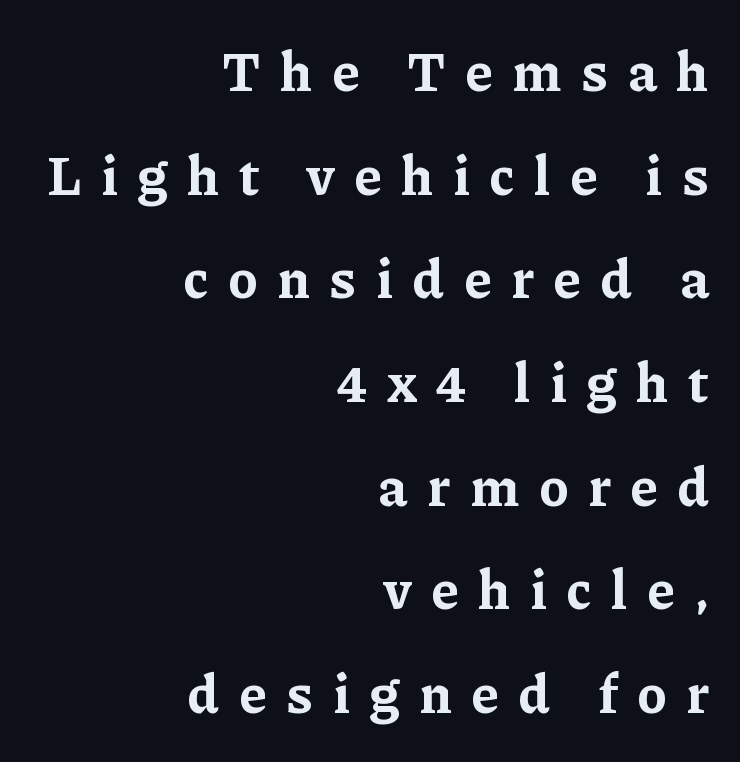
{"serif": "yes", "italic": "no", "bold": "yes", "weight": "bold", "width": "normal", "stroke_contrast": "low", "x_height": "medium", "monospaced": "no", "underline": "no", "align": "right", "line_spacing": "loose", "line_spacing_ratio": 1.92, "letter_spacing": "wide", "letter_spacing_em": 0.36, "glyph_px": 54}
